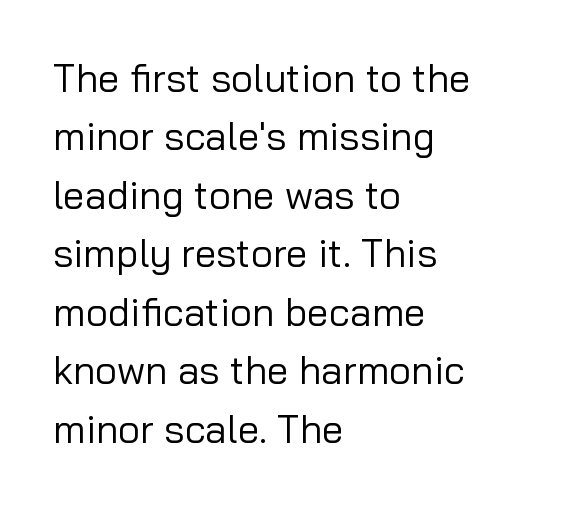
Spacing between characters is what you'd get straight out of the box. Stems and bowls with no extra thickness — not bold. Note the varied advance widths — an 'i' is clearly narrower than an 'm'. The words here are not underlined. Typographically, this falls in the sans-serif category. Horizontal bands of white between lines are of average thickness.
